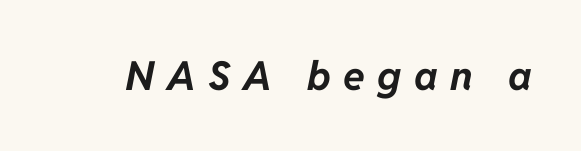
This is oblique type, the kind used for emphasis or titles. Each word looks stretched out because of the extra space between its letters. Words float on clear page, feet unadorned. Proportional: the letters do not fall into vertical columns. Weight: bold.
